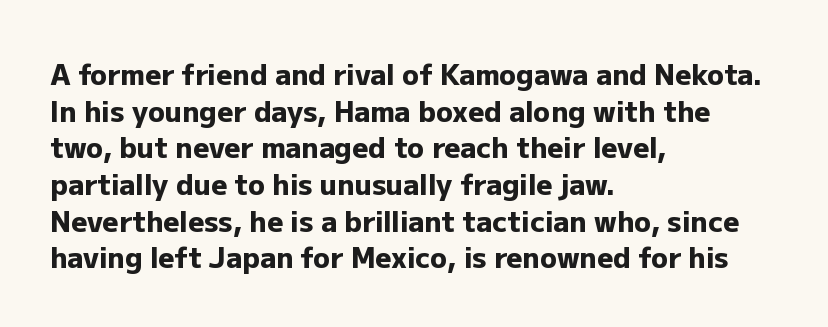
Q: Is the text bold? A: Yes.
Q: Is the text italic (slanted)? A: No, it is upright.
Q: Is the typeface a serif or a sans-serif typeface? A: Sans-serif.
Q: Is the text underlined? A: No.
Q: How is the paragraph aligned? A: Left-aligned.
Q: Is the spacing between letters normal or unusually wide? A: Normal.
Q: Is the spacing between lines tight, normal or loose? A: Normal.
Q: Width (condensed, normal, or wide)? A: Normal.
Q: Stroke contrast? A: Low.
Q: x-height? A: Medium.
Q: Monospaced? A: No.
